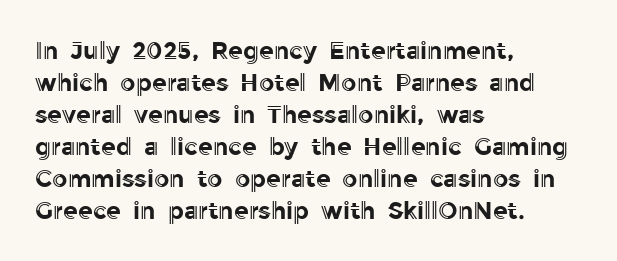
The image shows 24 px text type, upright; set left-aligned, normal line spacing (1.33x), normal letter spacing, not underlined.
